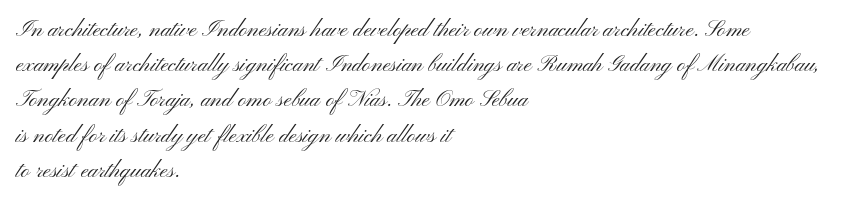
{"bold": "no", "underline": "no", "align": "left", "line_spacing": "normal", "line_spacing_ratio": 1.53, "letter_spacing": "normal", "letter_spacing_em": 0.0, "glyph_px": 23}
